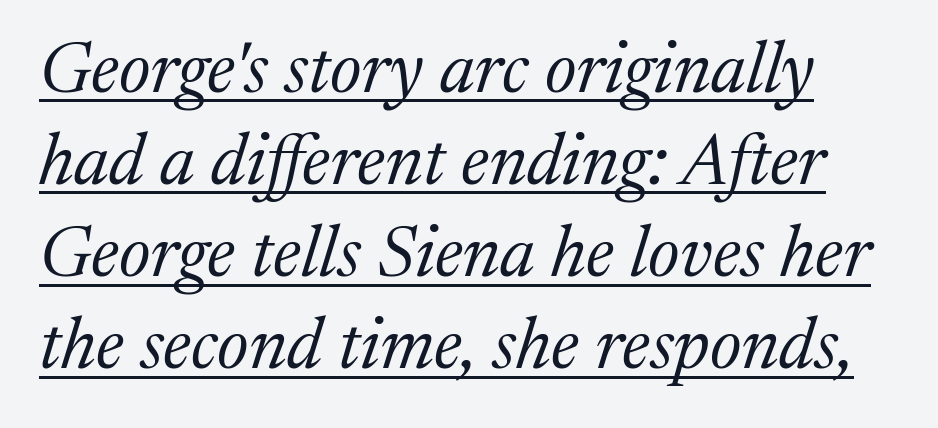
{"serif": "yes", "italic": "yes", "lean": "right", "slant_degrees": 17, "bold": "no", "weight": "regular", "width": "normal", "stroke_contrast": "medium", "x_height": "medium", "monospaced": "no", "underline": "yes", "line_spacing": "normal", "line_spacing_ratio": 1.28, "letter_spacing": "normal", "letter_spacing_em": 0.0, "glyph_px": 72}
